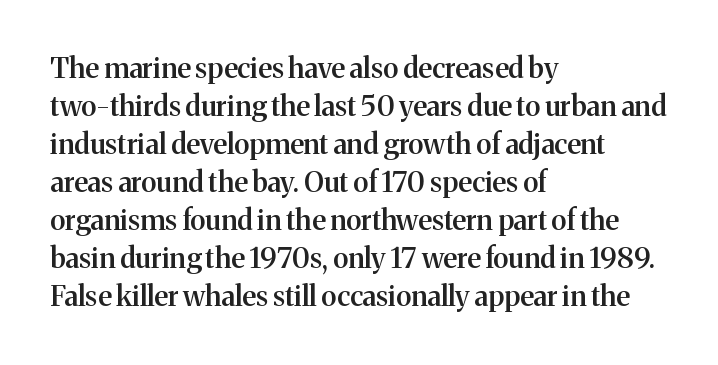
The image shows 28 px semibold serif type, upright; set left-aligned, normal line spacing (1.36x), normal letter spacing, not underlined; medium stroke contrast and a medium x-height.
